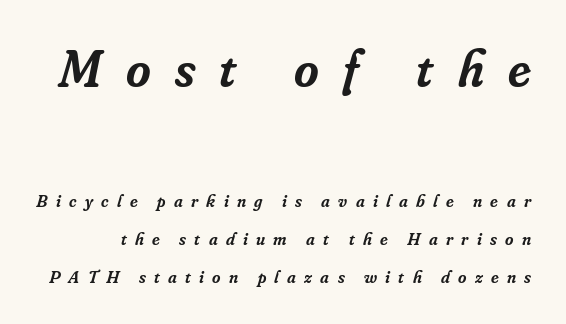
Spacing between characters has been opened up far beyond the box default. Each letter keeps its own natural width here, so spacing adapts to shape. This layout puts the oversized block above and the modest block below. Typesetter's note: demi weight, one step under bold.
